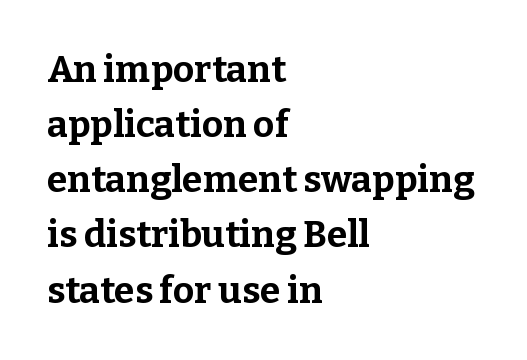
{"serif": "yes", "italic": "no", "bold": "yes", "weight": "bold", "width": "normal", "stroke_contrast": "low", "x_height": "medium", "monospaced": "no", "underline": "no", "align": "left", "line_spacing": "normal", "line_spacing_ratio": 1.49, "letter_spacing": "normal", "letter_spacing_em": 0.0, "glyph_px": 37}
